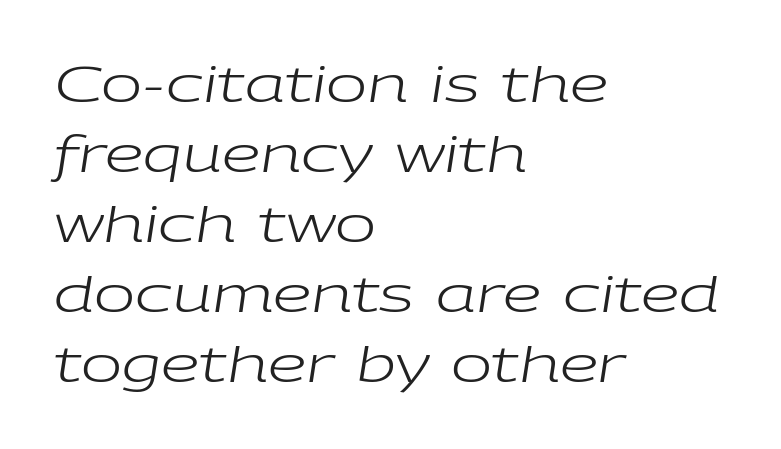
{"italic": "yes", "lean": "right", "slant_degrees": 9, "bold": "no", "weight": "regular", "width": "wide", "stroke_contrast": "low", "x_height": "medium", "monospaced": "no", "underline": "no", "align": "left", "line_spacing": "normal", "line_spacing_ratio": 1.43, "letter_spacing": "normal", "letter_spacing_em": 0.0, "glyph_px": 49}
